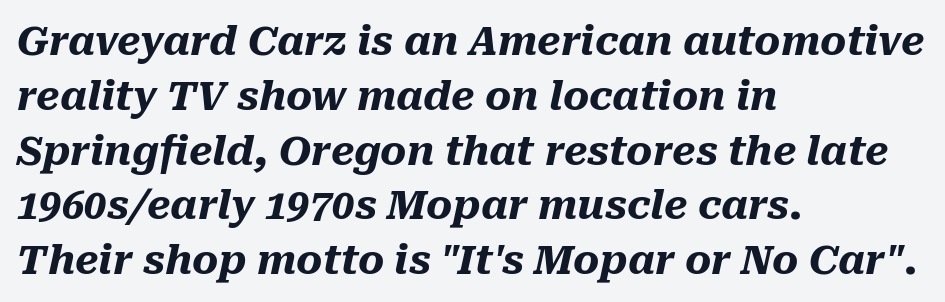
{"italic": "yes", "lean": "right", "slant_degrees": 10, "bold": "yes", "weight": "heavy", "width": "normal", "stroke_contrast": "medium", "x_height": "medium", "monospaced": "no", "underline": "no", "align": "left", "line_spacing": "normal", "line_spacing_ratio": 1.37, "letter_spacing": "normal", "letter_spacing_em": 0.0, "glyph_px": 40}
